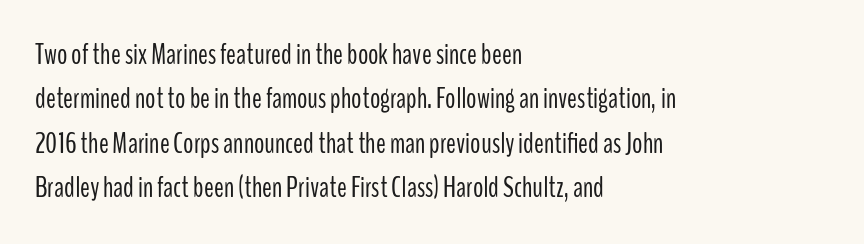
Q: Is the text bold? A: No.
Q: Is the text italic (slanted)? A: No, it is upright.
Q: Is the typeface a serif or a sans-serif typeface? A: Sans-serif.
Q: Is the text underlined? A: No.
Q: How is the paragraph aligned? A: Left-aligned.
Q: Is the spacing between letters normal or unusually wide? A: Normal.
Q: Is the spacing between lines tight, normal or loose? A: Normal.
Q: Width (condensed, normal, or wide)? A: Condensed.
Q: Stroke contrast? A: Low.
Q: x-height? A: Medium.
Q: Monospaced? A: No.
